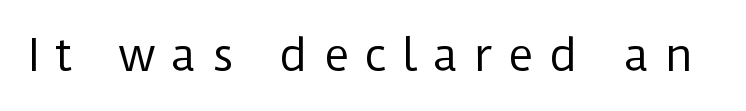
Q: Is the text bold? A: No.
Q: Is the text italic (slanted)? A: No, it is upright.
Q: Is the typeface a serif or a sans-serif typeface? A: Sans-serif.
Q: Is the text underlined? A: No.
Q: Is the spacing between letters normal or unusually wide? A: Unusually wide.
Q: Width (condensed, normal, or wide)? A: Normal.
Q: Stroke contrast? A: Low.
Q: x-height? A: Medium.
Q: Monospaced? A: No.
